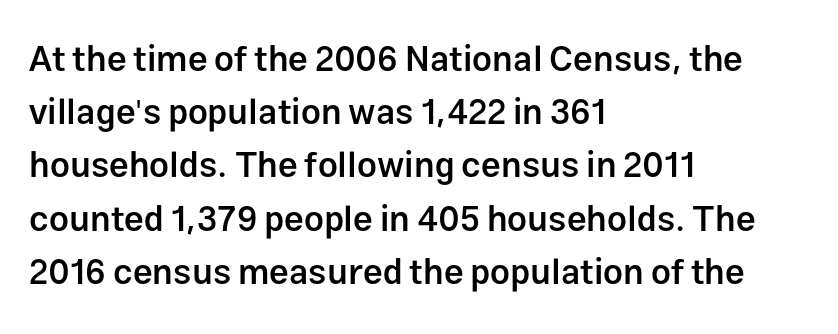
In terms of letterspacing, this is plain default setting. Does the weight exceed regular? Yes, but only to semibold. Lines of text with bare space underneath. Letterform terminals end flat and unadorned throughout the passage.
